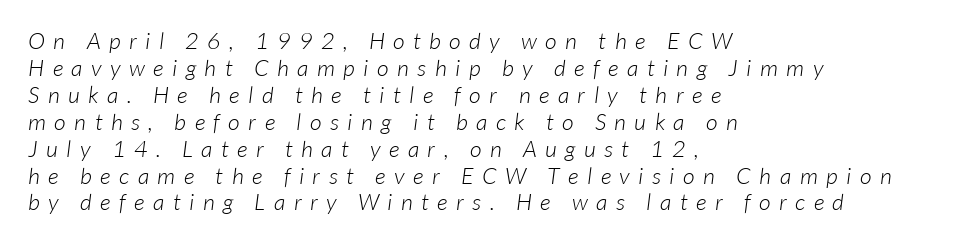
The image shows 23 px text type; set left-aligned, line spacing 1.17x, unusually wide letter spacing (+0.37 em), not underlined.
